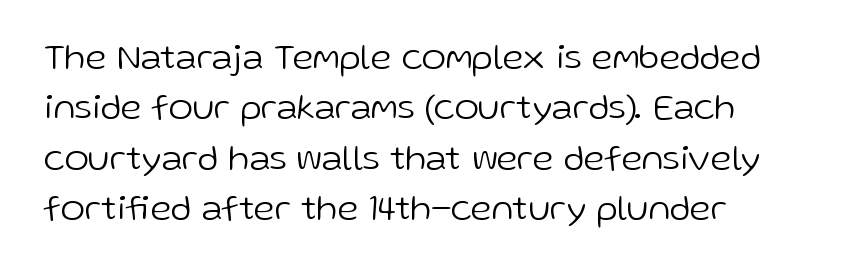
Q: Is the text bold? A: No.
Q: Is the text italic (slanted)? A: No, it is upright.
Q: Is the typeface a serif or a sans-serif typeface? A: Sans-serif.
Q: Is the text underlined? A: No.
Q: Is the spacing between letters normal or unusually wide? A: Normal.
Q: Is the spacing between lines tight, normal or loose? A: Normal.
Q: Width (condensed, normal, or wide)? A: Normal.
Q: Stroke contrast? A: Low.
Q: x-height? A: Medium.
Q: Monospaced? A: No.
